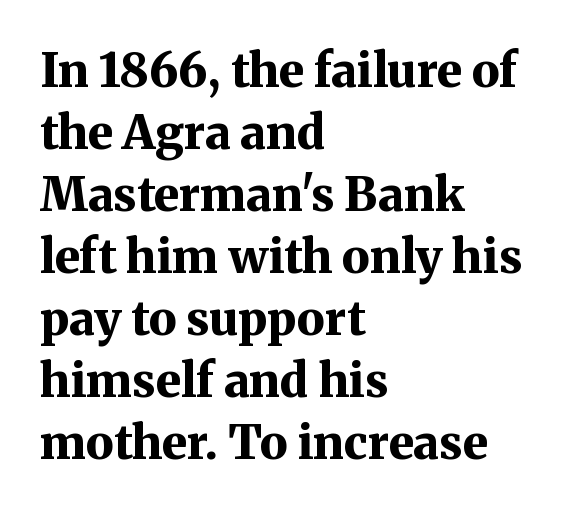
Is the block centered? No — it sits flush against the left margin. A typesetter would label this face a serif. Descenders hang freely into open space. Is the letter spacing exaggerated? No — it looks like the ordinary default.
